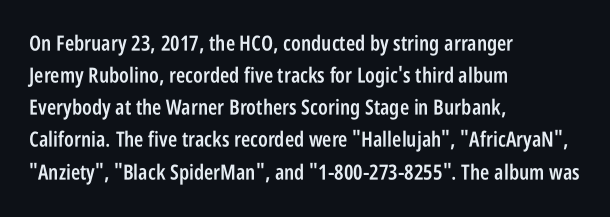
{"italic": "no", "bold": "semi", "underline": "no", "align": "left", "line_spacing": "normal", "line_spacing_ratio": 1.53, "letter_spacing": "normal", "letter_spacing_em": 0.0, "glyph_px": 21}
